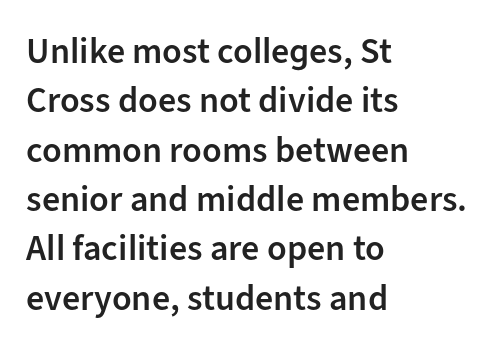
{"serif": "no", "italic": "no", "bold": "semi", "weight": "semibold", "width": "normal", "stroke_contrast": "low", "x_height": "medium", "monospaced": "no", "underline": "no", "align": "left", "line_spacing": "normal", "line_spacing_ratio": 1.37, "letter_spacing": "normal", "letter_spacing_em": 0.0, "glyph_px": 36}
